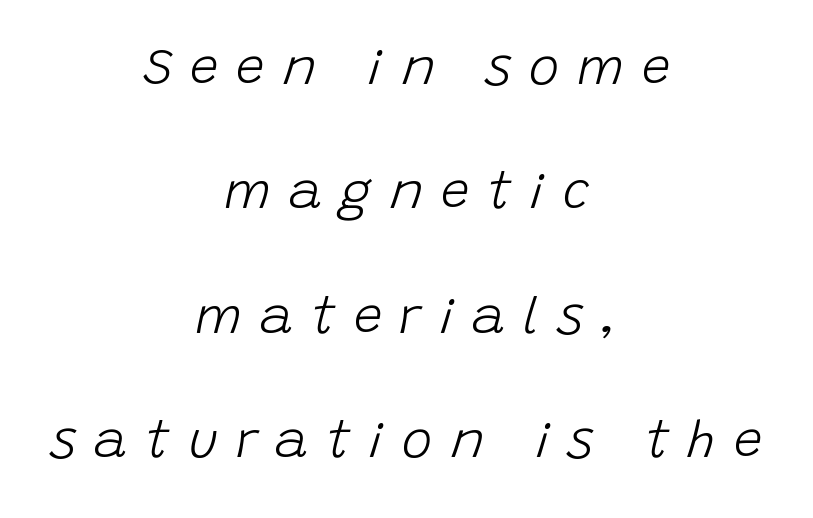
Airy leading. The passage shown is typed in a proportional face where columns would drift. Each word looks stretched out because of the extra space between its letters. Each row of text sits above clean, open space. The passage shown is not bold in any degree.
